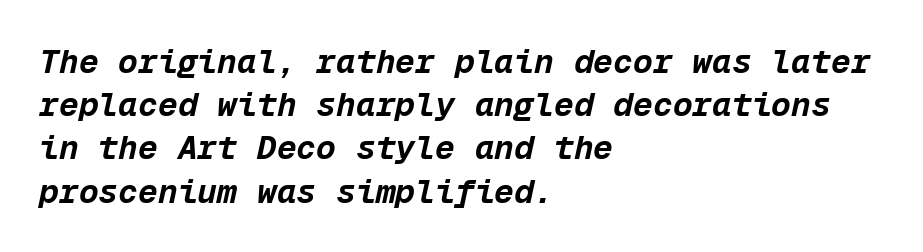
The image shows 33 px bold type, italic (leaning right), monospaced; set left-aligned, normal line spacing (1.31x), normal letter spacing, not underlined; low stroke contrast and a medium x-height.
